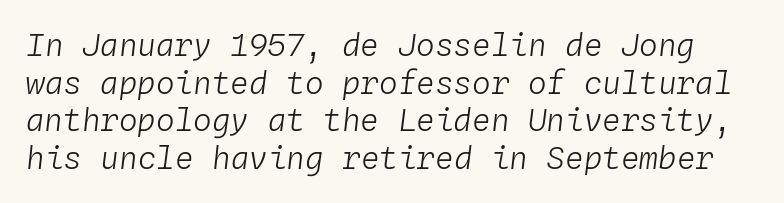
Q: Is the text bold? A: No.
Q: Is the text italic (slanted)? A: Yes, it leans right by about 4 degrees.
Q: Is the text underlined? A: No.
Q: Is the spacing between letters normal or unusually wide? A: Normal.
Q: Width (condensed, normal, or wide)? A: Normal.
Q: Stroke contrast? A: Low.
Q: x-height? A: Medium.
Q: Monospaced? A: Yes.
